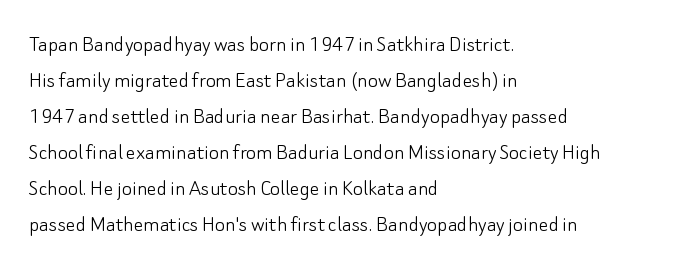
Q: Is the text bold? A: No.
Q: Is the text italic (slanted)? A: No, it is upright.
Q: Is the text underlined? A: No.
Q: How is the paragraph aligned? A: Left-aligned.
Q: Is the spacing between letters normal or unusually wide? A: Normal.
Q: Is the spacing between lines tight, normal or loose? A: Normal.
